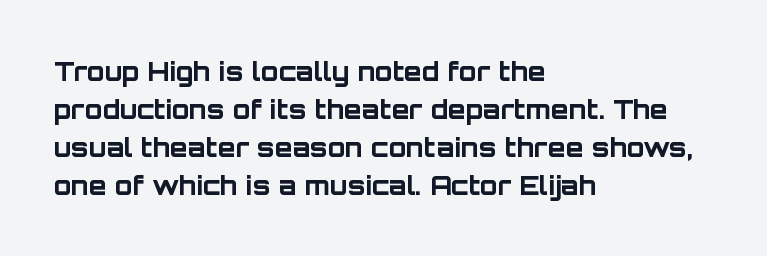
{"italic": "no", "bold": "yes", "underline": "no", "align": "left", "line_spacing": "normal", "line_spacing_ratio": 1.46, "letter_spacing": "normal", "letter_spacing_em": 0.0, "glyph_px": 26}
